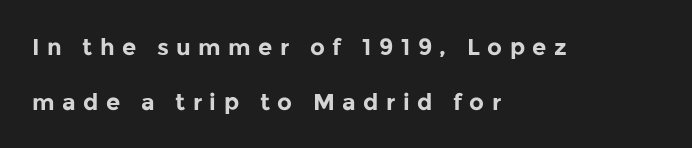
{"italic": "no", "bold": "yes", "underline": "no", "align": "left", "line_spacing": "loose", "line_spacing_ratio": 2.38, "letter_spacing": "wide", "letter_spacing_em": 0.32, "glyph_px": 23}
